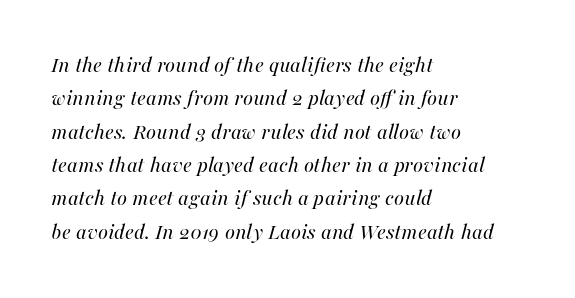
Q: Is the text bold? A: No.
Q: Is the text italic (slanted)? A: Yes, it leans right by about 16 degrees.
Q: Is the text underlined? A: No.
Q: How is the paragraph aligned? A: Left-aligned.
Q: Is the spacing between letters normal or unusually wide? A: Normal.
Q: Is the spacing between lines tight, normal or loose? A: Normal.
